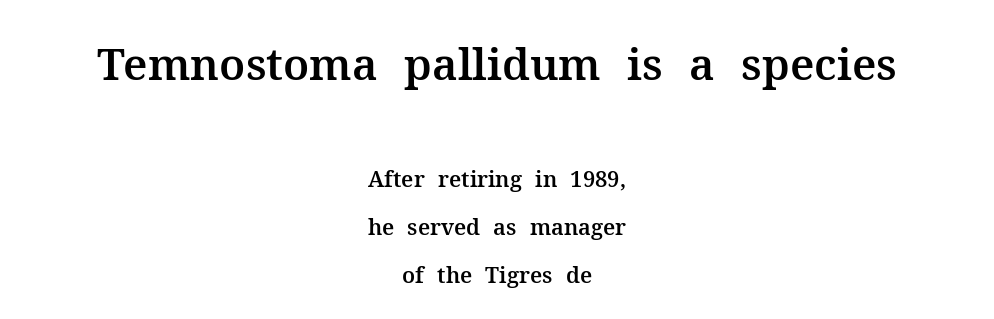
If you squint, the top block still reads clearly — it's the larger of the two. Notice how the stems are strictly vertical — no italics here. Old-style or modern, the face here clearly has serifs. One-word summary of the alignment: center.
